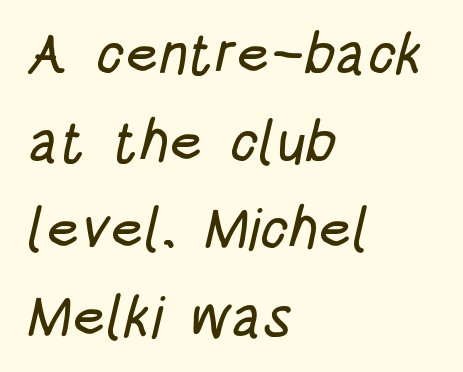
{"serif": "no", "width": "condensed", "stroke_contrast": "low", "x_height": "large", "monospaced": "no", "underline": "no", "align": "left", "line_spacing": "normal", "line_spacing_ratio": 1.51, "letter_spacing": "normal", "letter_spacing_em": 0.0, "glyph_px": 58}
